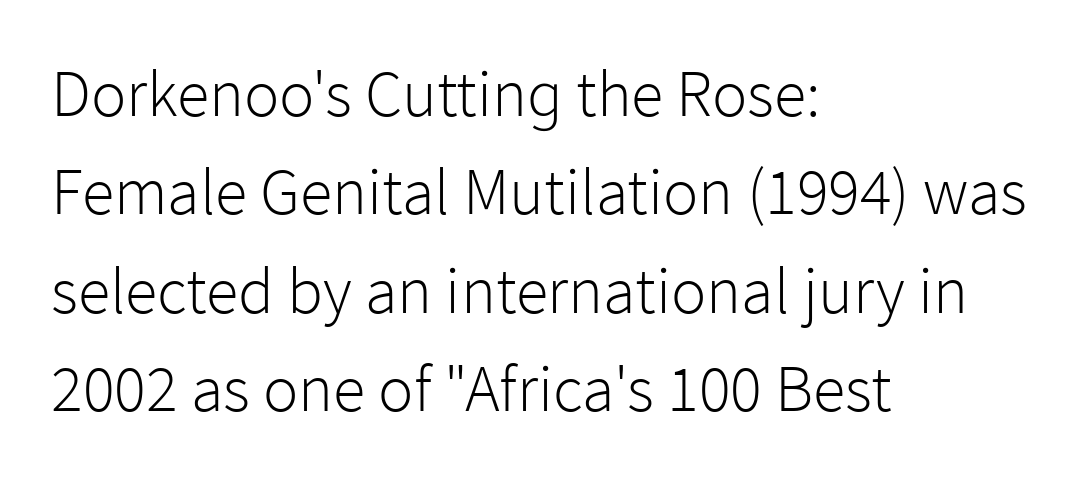
The image shows 66 px light sans-serif type, upright; set left-aligned, normal line spacing (1.49x), normal letter spacing, not underlined; low stroke contrast and a medium x-height.
